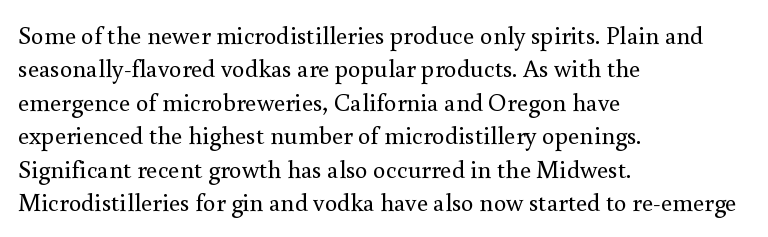
Notice how the stems are strictly vertical — no italics here. Clear beneath every line of the passage. Compared with typical paragraphs, the rows here are spaced about the same. The letters look calm and open, with moderate or lighter stems. Spacing between characters is what you'd get straight out of the box.
